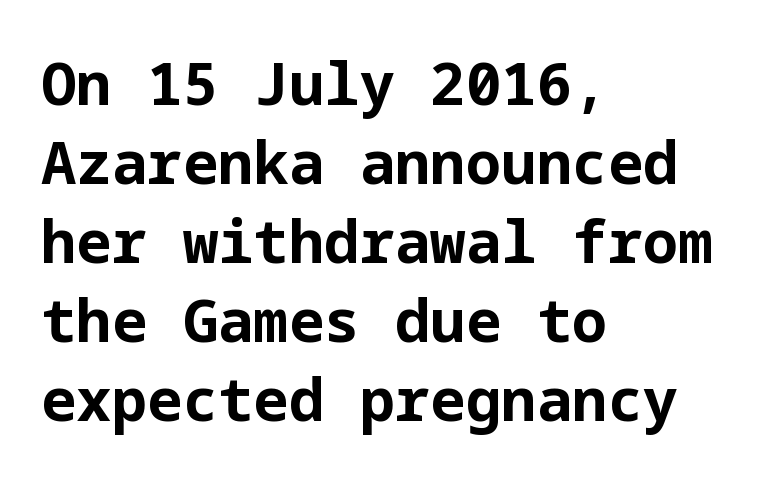
The image shows 59 px bold sans-serif type, upright; set left-aligned, normal line spacing (1.34x), normal letter spacing, not underlined; low stroke contrast and a medium x-height.
